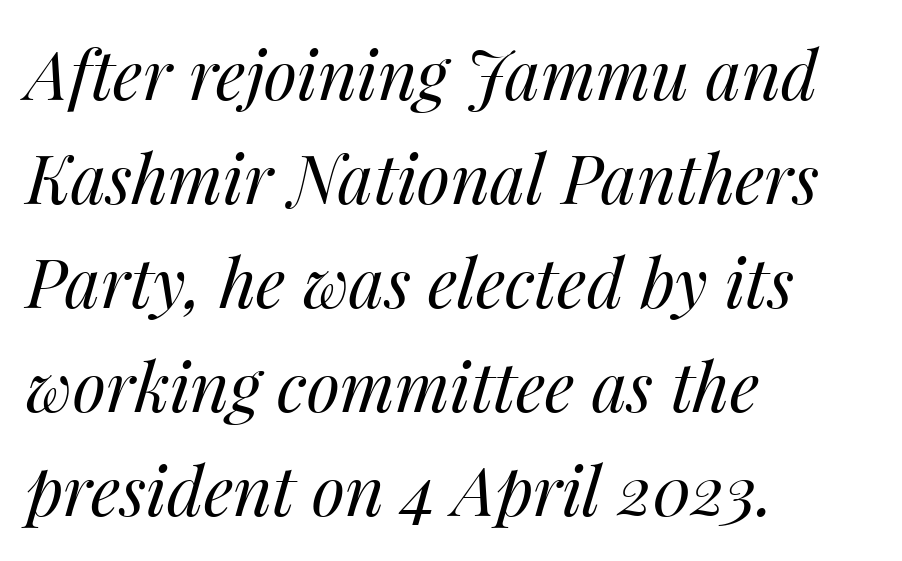
{"italic": "yes", "lean": "right", "slant_degrees": 14, "bold": "no", "weight": "regular", "width": "normal", "stroke_contrast": "medium", "x_height": "medium", "monospaced": "no", "underline": "no", "align": "left", "line_spacing": "normal", "line_spacing_ratio": 1.53, "letter_spacing": "normal", "letter_spacing_em": 0.0, "glyph_px": 68}
